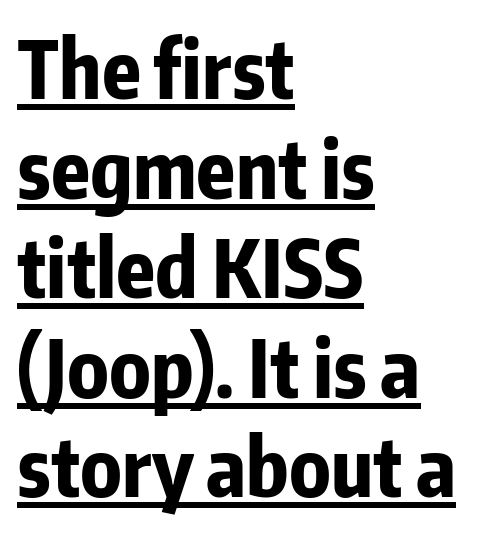
Tall strokes in this sample are plumb rather than angled. The ragged edge is on the right, which tells us the setting is flush left. This sample has the flowing, uneven cadence of proportional lettering. The gaps between neighbouring characters are ordinary and unremarkable. Horizontal bands of white between lines are of average thickness. What kind of face is this? One without serifs — a sans.
